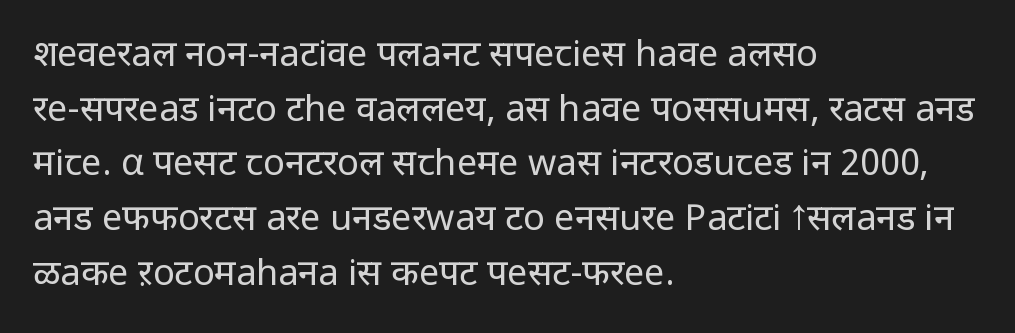
These lines were composed using upright roman letters. The lines are quadded left. Letterform terminals end flat and unadorned throughout the passage. The face used here is proportionally spaced, like ordinary book or web type. Each row of text sits above clean, open space. Heft: none added — not bold.
